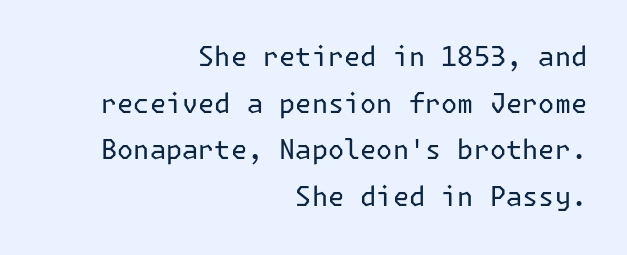
{"italic": "no", "bold": "no", "underline": "no", "align": "right", "line_spacing_ratio": 1.73, "letter_spacing": "normal", "letter_spacing_em": 0.0, "glyph_px": 27}
